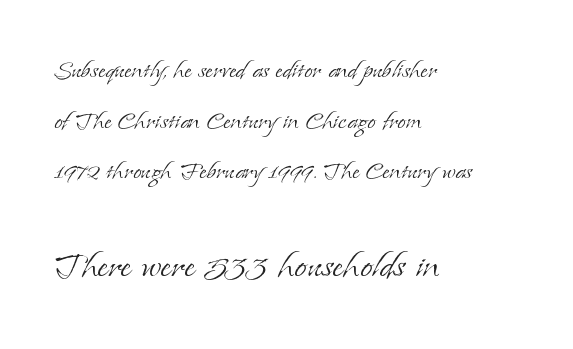
Honestly, the letter spacing is just normal — you wouldn't notice it. Looks like regular typesetting: each glyph gets only the width it needs. Think standard paragraph weight, or any step lighter than that. Caption: multi-line text, flush left, ragged right. This rendering employs a face with finishing strokes, i.e., a serif. A clean baseline with only descenders dipping below it.
